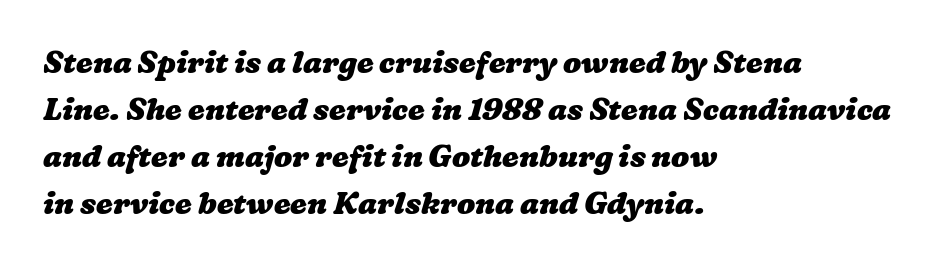
Q: Is the text bold? A: Yes.
Q: Is the text underlined? A: No.
Q: How is the paragraph aligned? A: Left-aligned.
Q: Is the spacing between letters normal or unusually wide? A: Normal.
Q: Is the spacing between lines tight, normal or loose? A: Normal.
Q: Width (condensed, normal, or wide)? A: Wide.
Q: Stroke contrast? A: Low.
Q: x-height? A: Medium.
Q: Monospaced? A: No.
